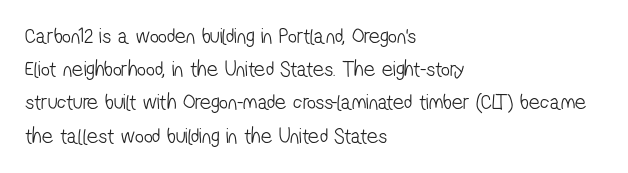
{"bold": "no", "underline": "no", "align": "left", "line_spacing": "normal", "line_spacing_ratio": 1.51, "letter_spacing": "normal", "letter_spacing_em": 0.0, "glyph_px": 22}
